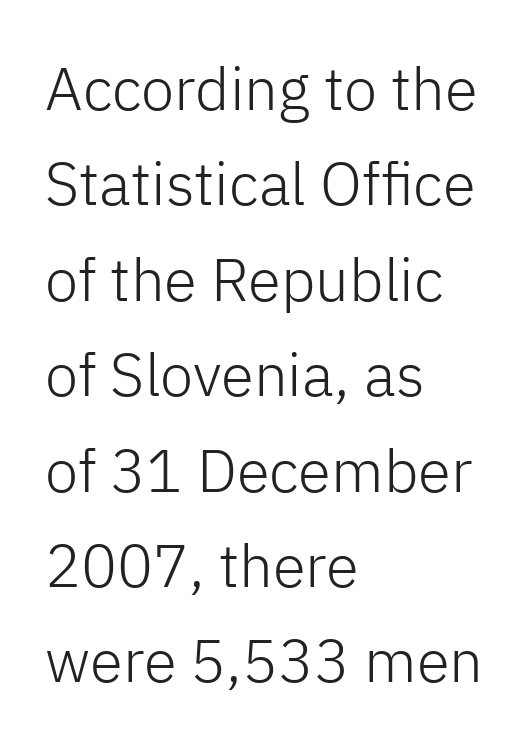
The foot of each line stays bare and open. You could not count columns in this text — the font is proportionally spaced. Reading down the column, the eye jumps a familiar distance to each next line. In terms of letterspacing, this is plain default setting. Unlike italic type, these characters show no tilt at all. In CSS terms this would be text-align: left.
